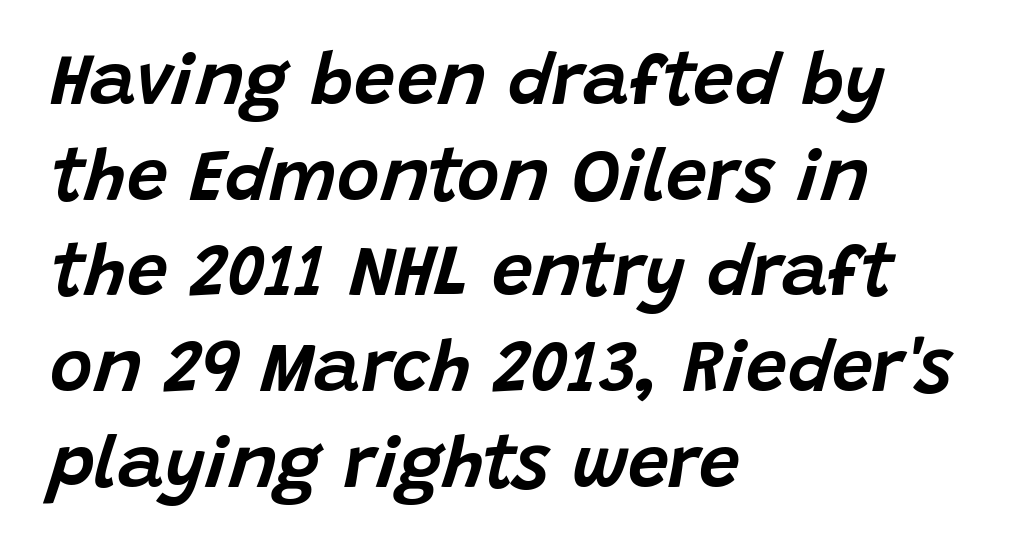
The image shows 73 px text type, italic (leaning right); set left-aligned, normal line spacing (1.31x), normal letter spacing, not underlined; low stroke contrast and a large x-height.
